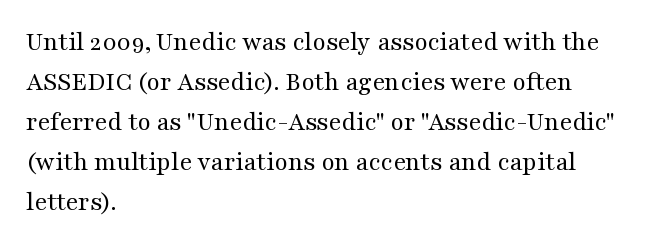
{"italic": "no", "bold": "no", "underline": "no", "align": "left", "line_spacing": "normal", "line_spacing_ratio": 1.48, "letter_spacing": "normal", "letter_spacing_em": 0.0, "glyph_px": 27}
